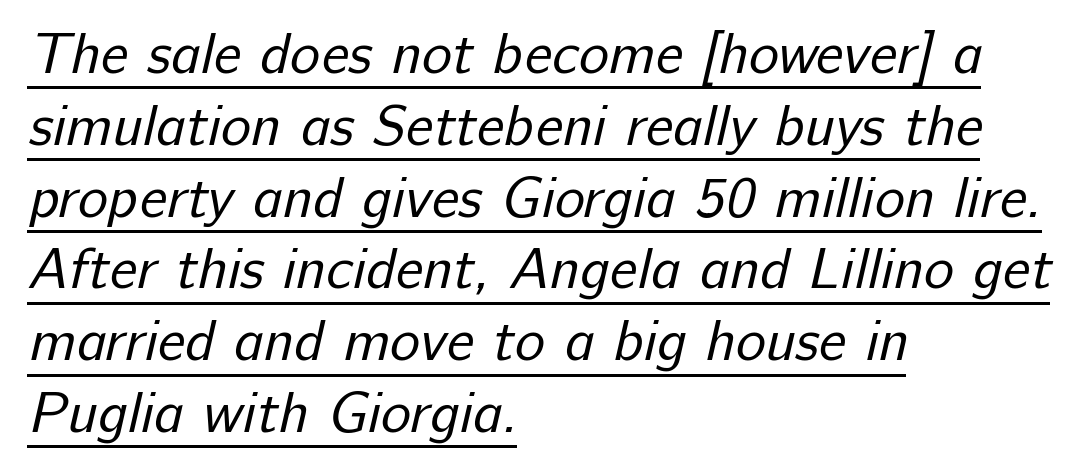
Q: Is the text bold? A: No.
Q: Is the typeface a serif or a sans-serif typeface? A: Sans-serif.
Q: Is the text underlined? A: Yes.
Q: How is the paragraph aligned? A: Left-aligned.
Q: Is the spacing between letters normal or unusually wide? A: Normal.
Q: Is the spacing between lines tight, normal or loose? A: Normal.
Q: Width (condensed, normal, or wide)? A: Normal.
Q: Stroke contrast? A: Low.
Q: x-height? A: Medium.
Q: Monospaced? A: No.
